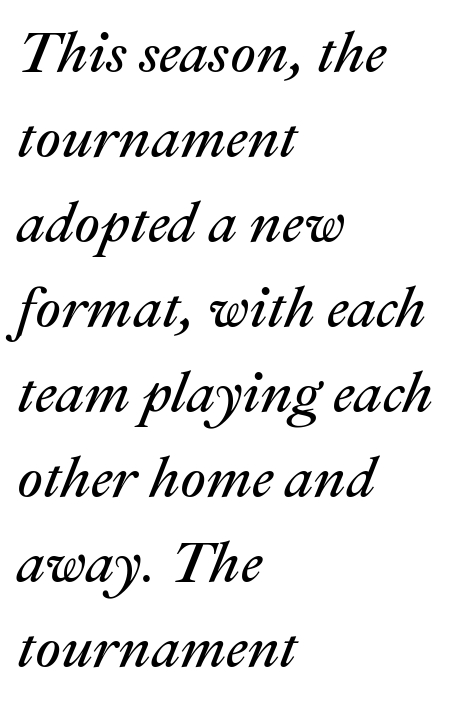
Q: Is the text bold? A: No.
Q: Is the text italic (slanted)? A: Yes, it leans right by about 22 degrees.
Q: Is the text underlined? A: No.
Q: How is the paragraph aligned? A: Left-aligned.
Q: Is the spacing between letters normal or unusually wide? A: Normal.
Q: Is the spacing between lines tight, normal or loose? A: Normal.
Q: Width (condensed, normal, or wide)? A: Normal.
Q: Stroke contrast? A: Medium.
Q: x-height? A: Medium.
Q: Monospaced? A: No.
